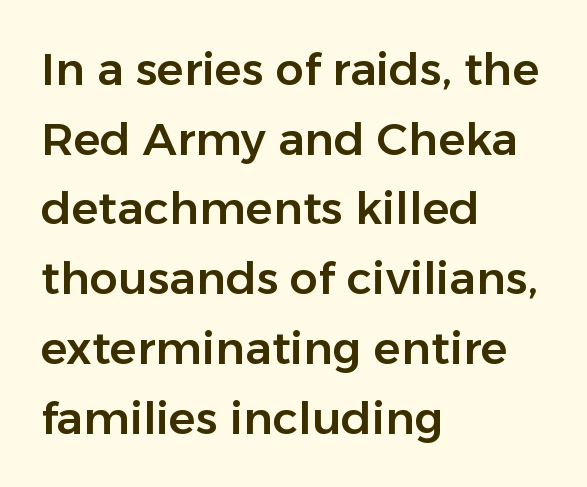
{"serif": "no", "italic": "no", "width": "normal", "stroke_contrast": "low", "x_height": "medium", "monospaced": "no", "underline": "no", "align": "left", "line_spacing": "normal", "line_spacing_ratio": 1.55, "letter_spacing": "normal", "letter_spacing_em": 0.0, "glyph_px": 45}
